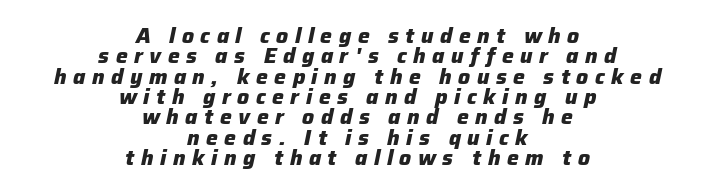
Q: Is the text bold? A: Yes.
Q: Is the text italic (slanted)? A: Yes, it leans right by about 12 degrees.
Q: Is the text underlined? A: No.
Q: How is the paragraph aligned? A: Centered.
Q: Is the spacing between letters normal or unusually wide? A: Unusually wide.
Q: Is the spacing between lines tight, normal or loose? A: Tight.
